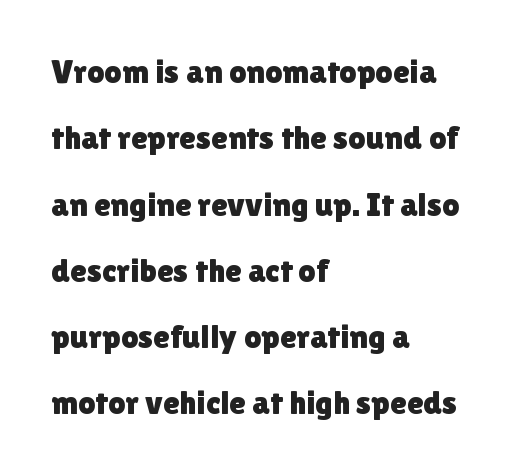
The paragraph has a hard left edge and a soft right edge. Observe the ordinary spacing: letters are neighbours, not strangers. Descender tails drop into unmarked territory. Ordinary non-slanted type is in use.
